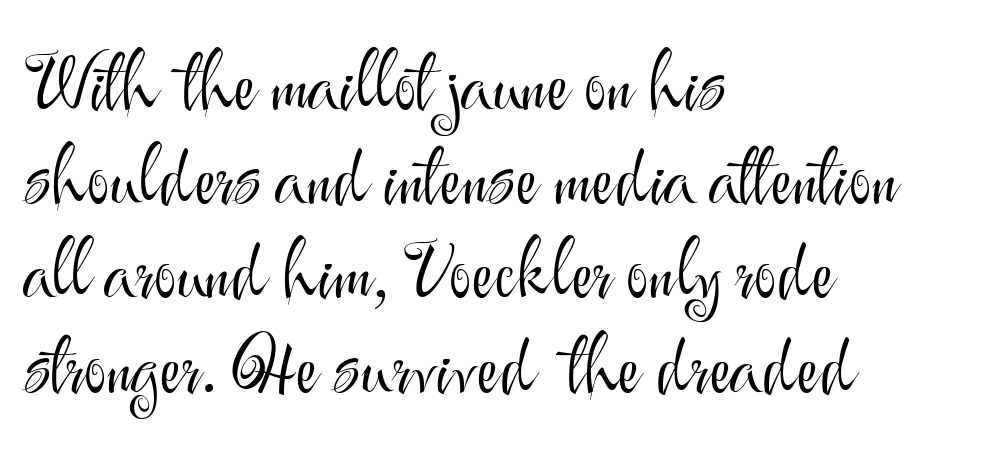
Q: Is the text bold? A: No.
Q: Is the typeface a serif or a sans-serif typeface? A: Sans-serif.
Q: Is the text underlined? A: No.
Q: How is the paragraph aligned? A: Left-aligned.
Q: Is the spacing between letters normal or unusually wide? A: Normal.
Q: Width (condensed, normal, or wide)? A: Normal.
Q: Stroke contrast? A: Medium.
Q: x-height? A: Small.
Q: Monospaced? A: No.
